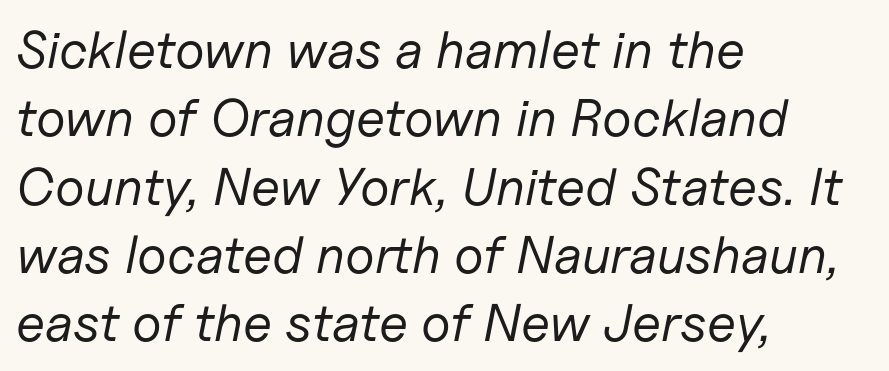
The image shows 53 px regular-weight type, italic (leaning right); set left-aligned, normal line spacing (1.29x), normal letter spacing, not underlined; low stroke contrast and a medium x-height.
